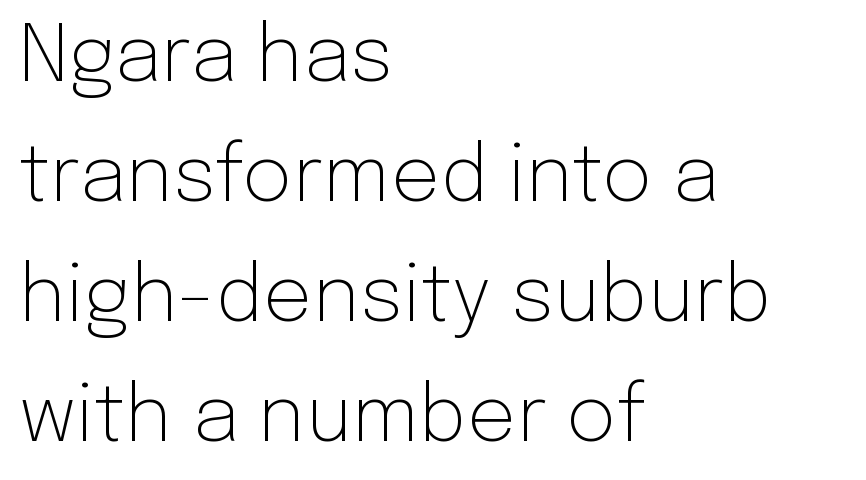
Q: Is the text bold? A: No.
Q: Is the text italic (slanted)? A: No, it is upright.
Q: Is the typeface a serif or a sans-serif typeface? A: Sans-serif.
Q: Is the text underlined? A: No.
Q: How is the paragraph aligned? A: Left-aligned.
Q: Is the spacing between letters normal or unusually wide? A: Normal.
Q: Is the spacing between lines tight, normal or loose? A: Normal.
Q: Width (condensed, normal, or wide)? A: Normal.
Q: Stroke contrast? A: Low.
Q: x-height? A: Medium.
Q: Monospaced? A: No.
